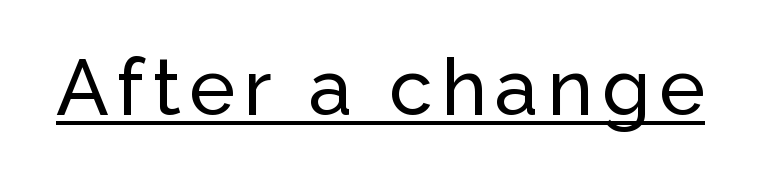
This sample has the flowing, uneven cadence of proportional lettering. This is underlined copy, the kind a proofreader might mark for attention. The glyphs in this specimen are sans serif. Does the lettering tilt? It doesn't — this is upright.
